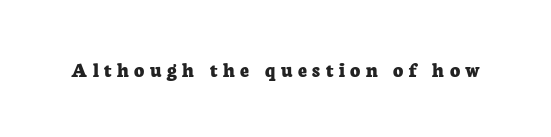
Posture: upright roman. Letter spacing: wide. Stroke thickness is high; the sample reads as a true bold. Lines of text with bare space underneath.
